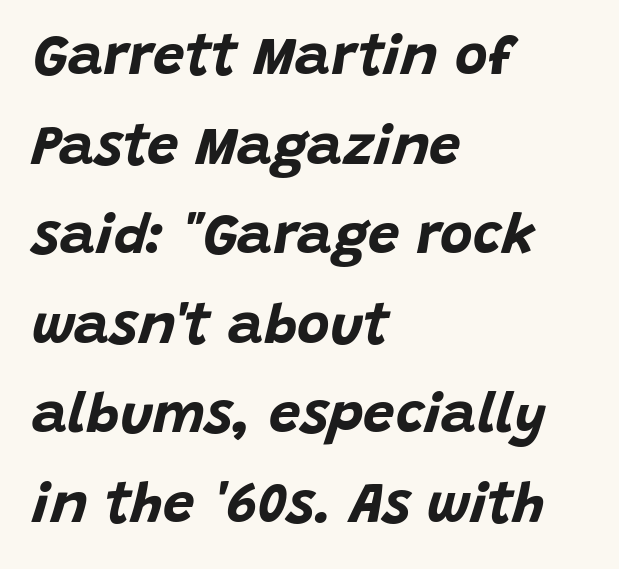
{"italic": "yes", "lean": "right", "slant_degrees": 15, "bold": "yes", "weight": "bold", "width": "normal", "stroke_contrast": "low", "x_height": "large", "monospaced": "no", "underline": "no", "align": "left", "line_spacing": "normal", "line_spacing_ratio": 1.6, "letter_spacing": "normal", "letter_spacing_em": 0.0, "glyph_px": 56}
